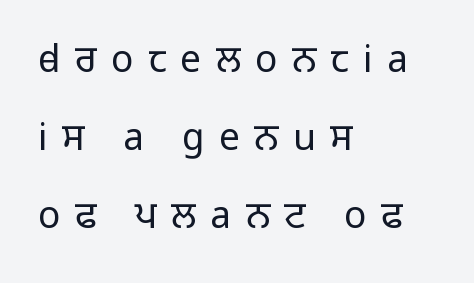
{"serif": "no", "italic": "no", "bold": "no", "weight": "light", "width": "normal", "stroke_contrast": "low", "x_height": "medium", "monospaced": "no", "underline": "no", "align": "left", "line_spacing": "loose", "line_spacing_ratio": 2.11, "letter_spacing": "wide", "letter_spacing_em": 0.39, "glyph_px": 37}
